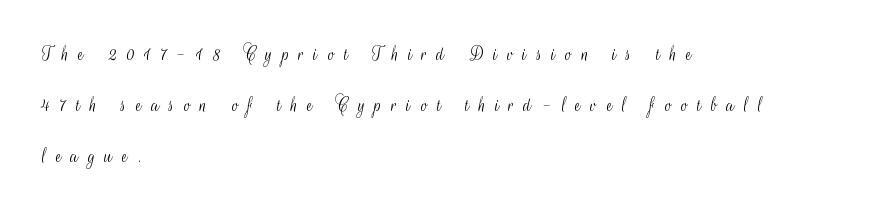
Q: Is the text bold? A: No.
Q: Is the text italic (slanted)? A: Yes.
Q: Is the text underlined? A: No.
Q: How is the paragraph aligned? A: Left-aligned.
Q: Is the spacing between letters normal or unusually wide? A: Unusually wide.
Q: Is the spacing between lines tight, normal or loose? A: Loose.
